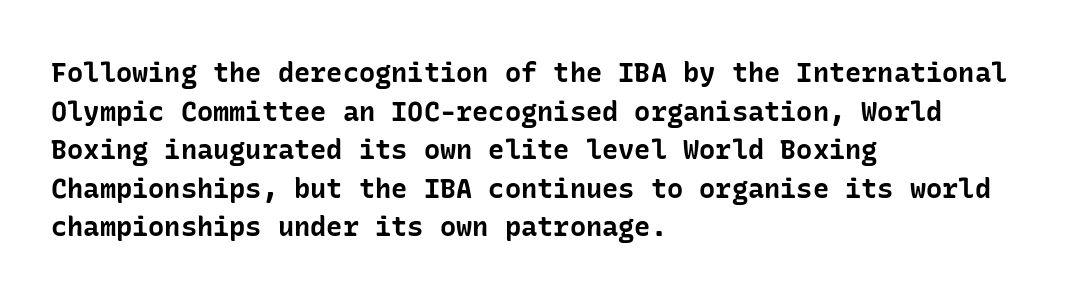
{"italic": "no", "bold": "yes", "underline": "no", "align": "left", "line_spacing": "normal", "line_spacing_ratio": 1.43, "letter_spacing": "normal", "letter_spacing_em": 0.0, "glyph_px": 27}
